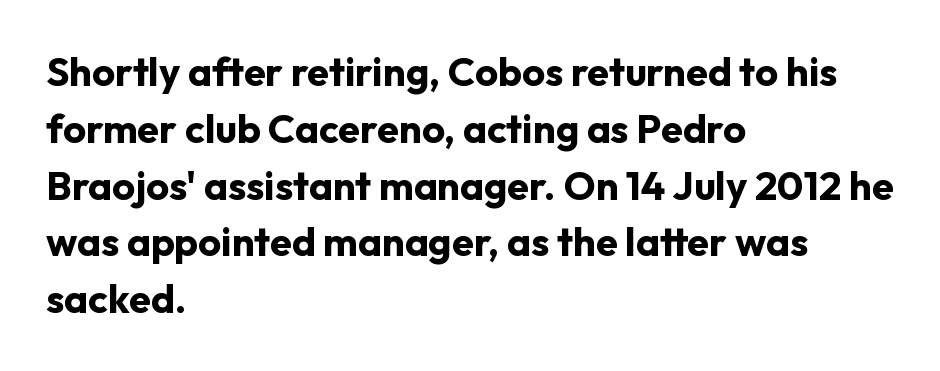
Q: Is the text bold? A: Yes.
Q: Is the text italic (slanted)? A: No, it is upright.
Q: Is the typeface a serif or a sans-serif typeface? A: Sans-serif.
Q: Is the text underlined? A: No.
Q: How is the paragraph aligned? A: Left-aligned.
Q: Is the spacing between letters normal or unusually wide? A: Normal.
Q: Is the spacing between lines tight, normal or loose? A: Normal.
Q: Width (condensed, normal, or wide)? A: Normal.
Q: Stroke contrast? A: Low.
Q: x-height? A: Medium.
Q: Monospaced? A: No.
